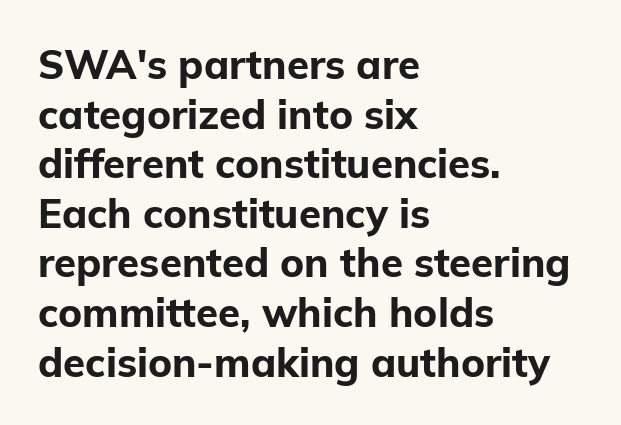
Notice how thick the strokes are: this is what a full bold looks like. Casual observation: everything's shoved over to the left. Character widths vary here, with narrow letters taking less room than wide ones. Plain, unruled lines of type. The axis of the letterforms is exactly vertical.
